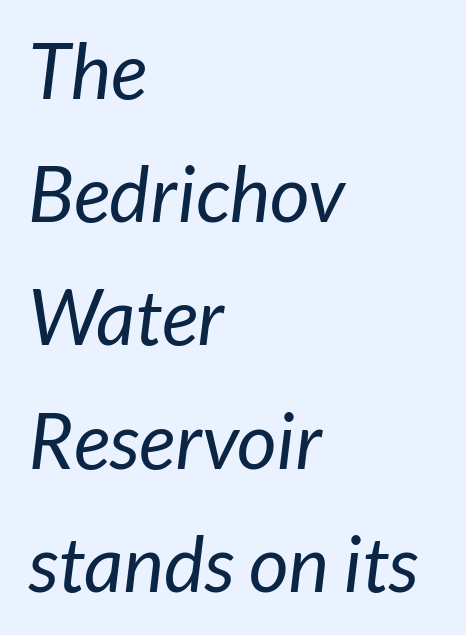
Q: Is the text bold? A: No.
Q: Is the typeface a serif or a sans-serif typeface? A: Sans-serif.
Q: Is the text underlined? A: No.
Q: How is the paragraph aligned? A: Left-aligned.
Q: Is the spacing between letters normal or unusually wide? A: Normal.
Q: Is the spacing between lines tight, normal or loose? A: Normal.
Q: Width (condensed, normal, or wide)? A: Normal.
Q: Stroke contrast? A: Low.
Q: x-height? A: Medium.
Q: Monospaced? A: No.
